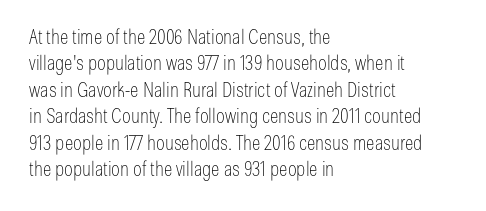
{"italic": "no", "bold": "no", "underline": "no", "align": "left", "line_spacing": "normal", "line_spacing_ratio": 1.32, "letter_spacing": "normal", "letter_spacing_em": 0.0, "glyph_px": 20}
